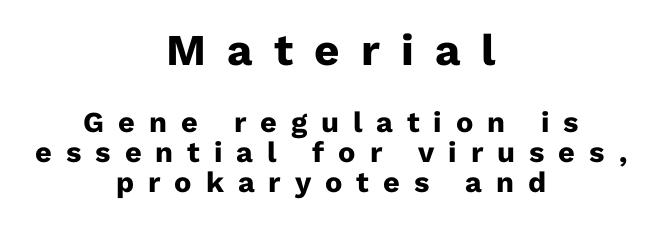
Q: Is the text bold? A: Yes.
Q: Is the text italic (slanted)? A: No, it is upright.
Q: Is the typeface a serif or a sans-serif typeface? A: Sans-serif.
Q: Is the text underlined? A: No.
Q: How is the paragraph aligned? A: Centered.
Q: Is the spacing between letters normal or unusually wide? A: Unusually wide.
Q: Is the spacing between lines tight, normal or loose? A: Tight.
Q: Which block of text is set in a larger size, the first (top) or the second (bottom)? A: The first (top) one.
Q: Width (condensed, normal, or wide)? A: Normal.
Q: Stroke contrast? A: Low.
Q: x-height? A: Medium.
Q: Monospaced? A: No.
